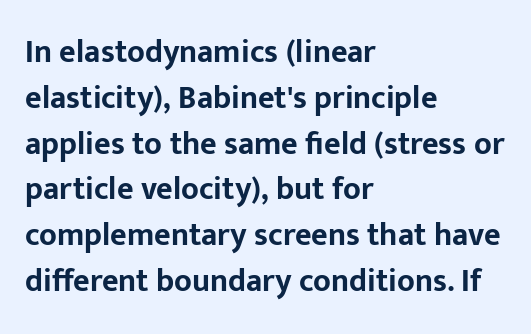
The image shows 32 px bold sans-serif type, upright; set left-aligned, normal line spacing (1.43x), normal letter spacing, not underlined; low stroke contrast and a medium x-height.
